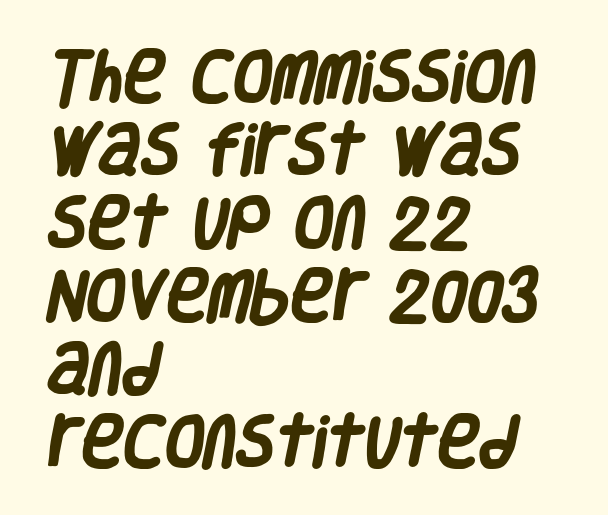
Heavy-handed strokes throughout: this text is bold. Compared with typical body copy, the letter spacing here is the same. Clear beneath every line of the passage. These lines are rendered in a variable-pitch font.
